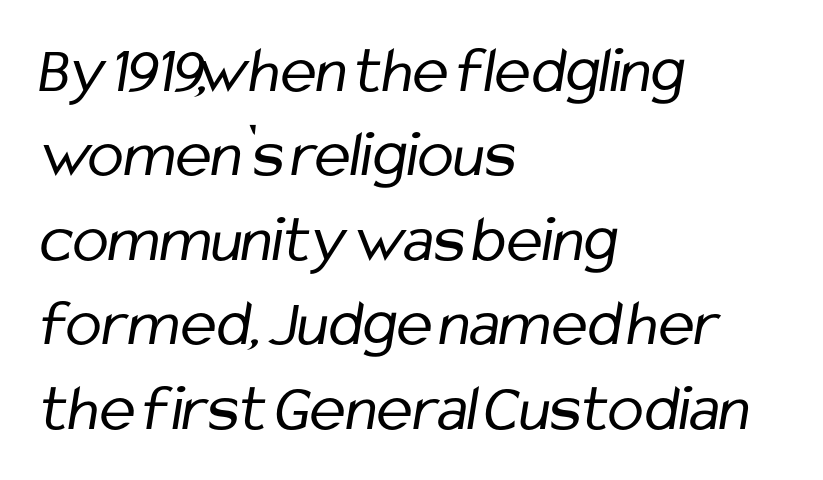
Q: Is the text bold? A: No.
Q: Is the typeface a serif or a sans-serif typeface? A: Sans-serif.
Q: Is the text underlined? A: No.
Q: How is the paragraph aligned? A: Left-aligned.
Q: Is the spacing between letters normal or unusually wide? A: Normal.
Q: Is the spacing between lines tight, normal or loose? A: Normal.
Q: Width (condensed, normal, or wide)? A: Condensed.
Q: Stroke contrast? A: Low.
Q: x-height? A: Medium.
Q: Monospaced? A: No.
